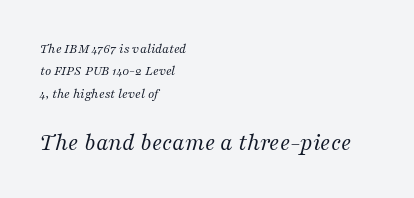
{"italic": "yes", "lean": "right", "slant_degrees": 16, "bold": "no", "underline": "no", "align": "left", "line_spacing": "normal", "line_spacing_ratio": 1.59, "letter_spacing": "normal", "letter_spacing_em": 0.0, "larger_block": "second", "size_ratio": 1.79, "glyph_px": 25}
